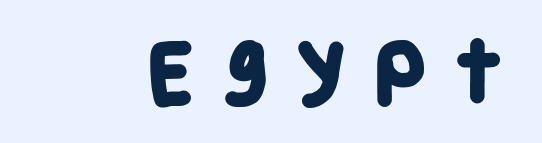
The image shows 65 px heavy, condensed sans-serif type; set unusually wide letter spacing (+0.41 em), not underlined; low stroke contrast and a large x-height.
